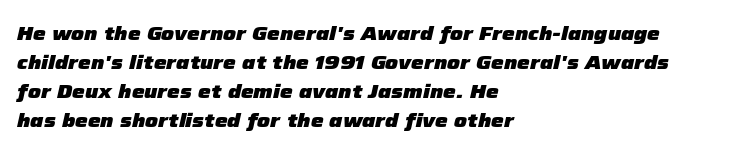
Q: Is the text bold? A: Yes.
Q: Is the text italic (slanted)? A: Yes, it leans right by about 12 degrees.
Q: Is the text underlined? A: No.
Q: How is the paragraph aligned? A: Left-aligned.
Q: Is the spacing between letters normal or unusually wide? A: Normal.
Q: Is the spacing between lines tight, normal or loose? A: Normal.
